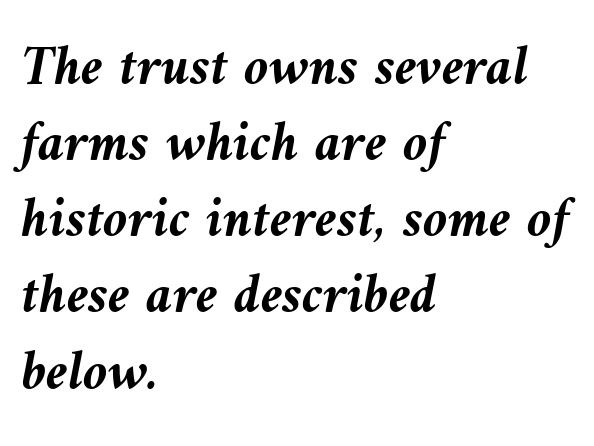
The image shows 56 px semibold type, italic (leaning left); set left-aligned, normal line spacing (1.36x), normal letter spacing, not underlined; medium stroke contrast and a medium x-height.
